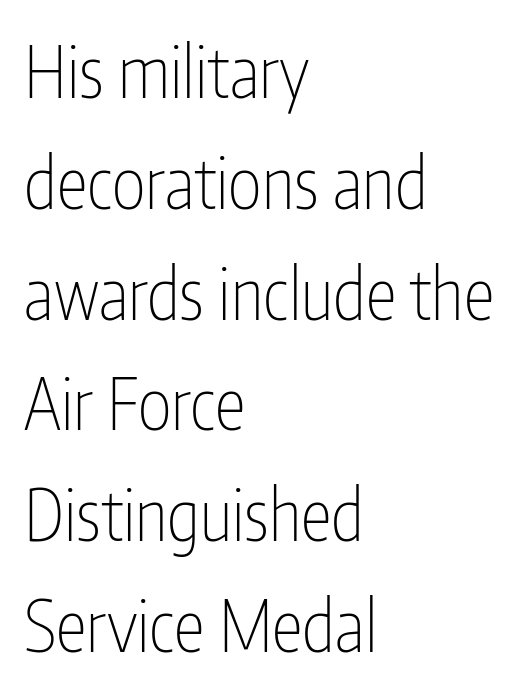
{"serif": "no", "italic": "no", "bold": "no", "weight": "thin", "width": "condensed", "stroke_contrast": "low", "x_height": "medium", "monospaced": "no", "underline": "no", "align": "left", "line_spacing": "normal", "line_spacing_ratio": 1.56, "letter_spacing": "normal", "letter_spacing_em": 0.0, "glyph_px": 71}
